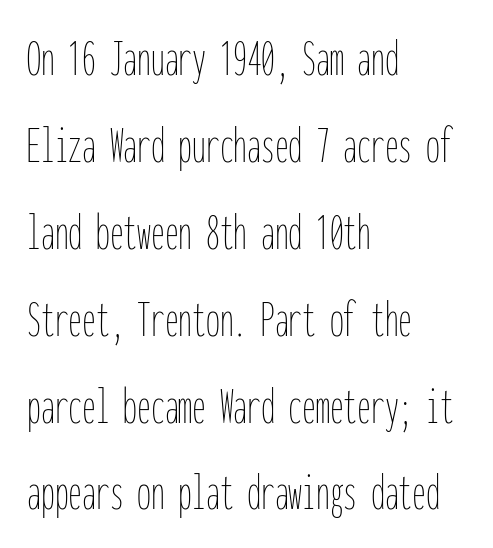
{"italic": "no", "bold": "no", "weight": "thin", "width": "condensed", "stroke_contrast": "low", "x_height": "medium", "monospaced": "yes", "underline": "no", "align": "left", "line_spacing": "normal", "line_spacing_ratio": 1.58, "letter_spacing": "normal", "letter_spacing_em": 0.0, "glyph_px": 55}
